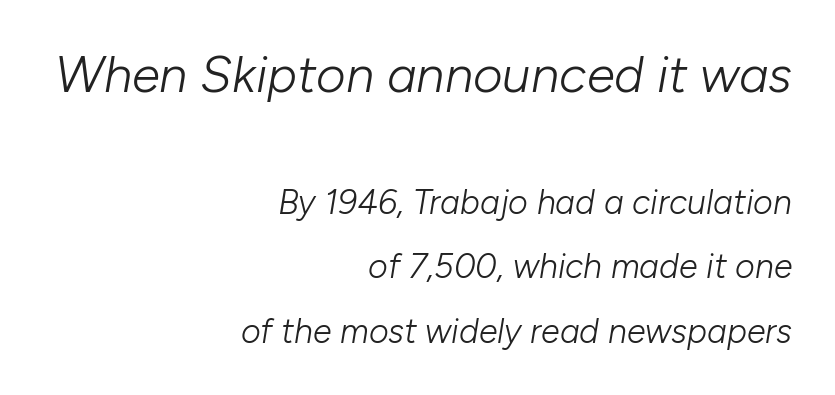
Q: Is the text bold? A: No.
Q: Is the text italic (slanted)? A: Yes, it leans right by about 10 degrees.
Q: Is the text underlined? A: No.
Q: How is the paragraph aligned? A: Right-aligned.
Q: Is the spacing between letters normal or unusually wide? A: Normal.
Q: Is the spacing between lines tight, normal or loose? A: Loose.
Q: Which block of text is set in a larger size, the first (top) or the second (bottom)? A: The first (top) one.
Q: Width (condensed, normal, or wide)? A: Normal.
Q: Stroke contrast? A: Low.
Q: x-height? A: Medium.
Q: Monospaced? A: No.
